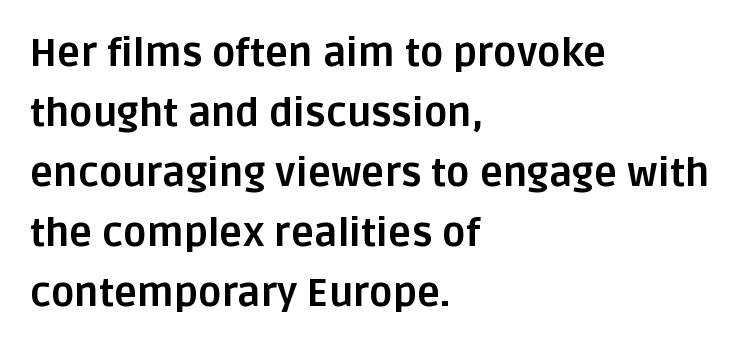
Q: Is the text bold? A: Yes.
Q: Is the text italic (slanted)? A: No, it is upright.
Q: Is the typeface a serif or a sans-serif typeface? A: Sans-serif.
Q: Is the text underlined? A: No.
Q: How is the paragraph aligned? A: Left-aligned.
Q: Is the spacing between letters normal or unusually wide? A: Normal.
Q: Is the spacing between lines tight, normal or loose? A: Normal.
Q: Width (condensed, normal, or wide)? A: Normal.
Q: Stroke contrast? A: Low.
Q: x-height? A: Large.
Q: Monospaced? A: No.
